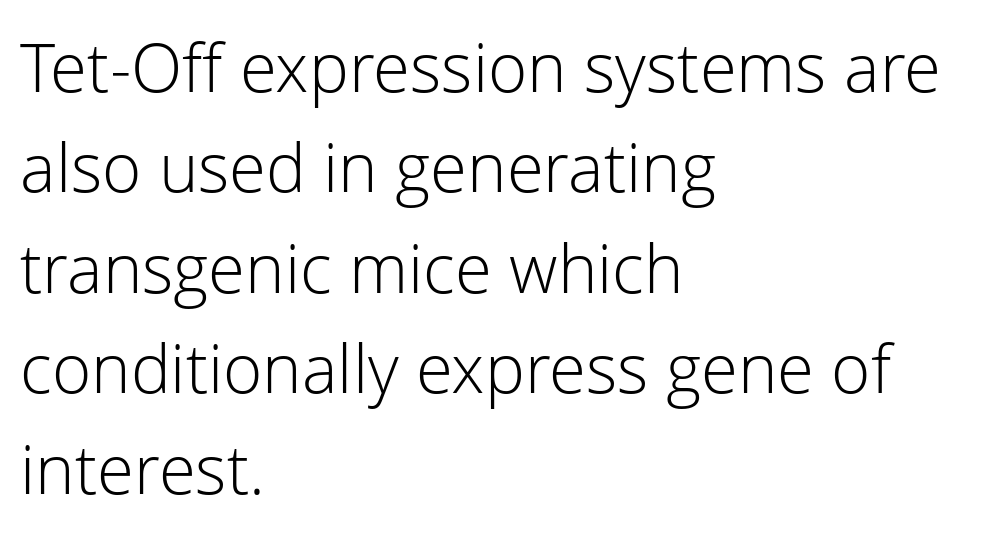
Look at the bottom of the vertical strokes: they stop flat, with no serifs. The weight would be labelled regular, book, light, or lighter still. Letter spacing: default. Upright lettering throughout.
